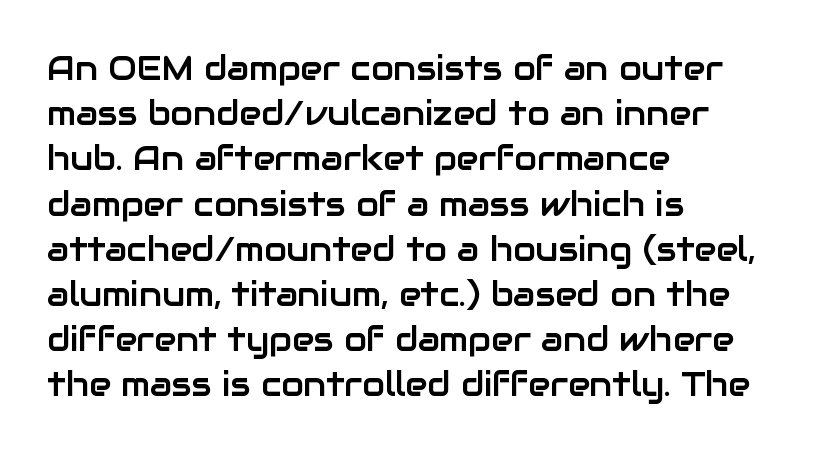
Q: Is the text italic (slanted)? A: No, it is upright.
Q: Is the typeface a serif or a sans-serif typeface? A: Sans-serif.
Q: Is the text underlined? A: No.
Q: How is the paragraph aligned? A: Left-aligned.
Q: Is the spacing between letters normal or unusually wide? A: Normal.
Q: Is the spacing between lines tight, normal or loose? A: Normal.
Q: Width (condensed, normal, or wide)? A: Normal.
Q: Stroke contrast? A: Low.
Q: x-height? A: Medium.
Q: Monospaced? A: No.
